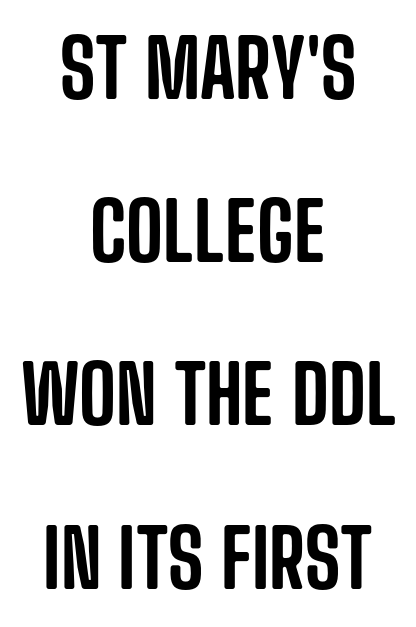
{"serif": "no", "italic": "no", "width": "condensed", "stroke_contrast": "low", "x_height": "large", "monospaced": "no", "underline": "no", "align": "center", "line_spacing": "loose", "line_spacing_ratio": 2.04, "letter_spacing": "normal", "letter_spacing_em": 0.0, "glyph_px": 80}
